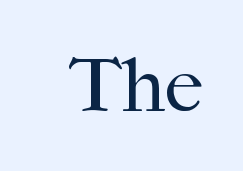
Q: Is the text bold? A: No.
Q: Is the text italic (slanted)? A: No, it is upright.
Q: Is the typeface a serif or a sans-serif typeface? A: Serif.
Q: Is the text underlined? A: No.
Q: Is the spacing between letters normal or unusually wide? A: Normal.
Q: Width (condensed, normal, or wide)? A: Normal.
Q: Stroke contrast? A: High.
Q: x-height? A: Medium.
Q: Monospaced? A: No.
